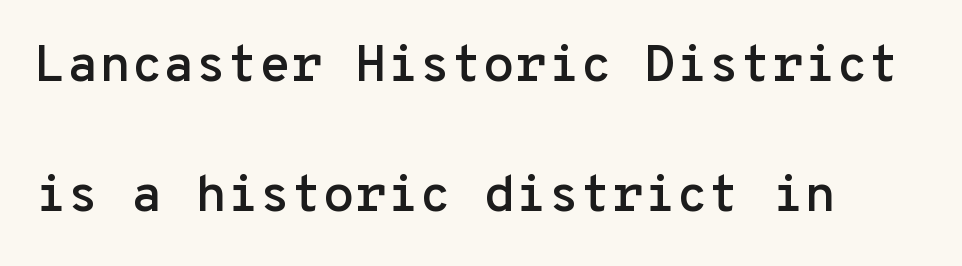
The image shows 52 px sans-serif type, upright, monospaced; set left-aligned, loose line spacing (2.5x), normal letter spacing, not underlined; low stroke contrast and a medium x-height.
